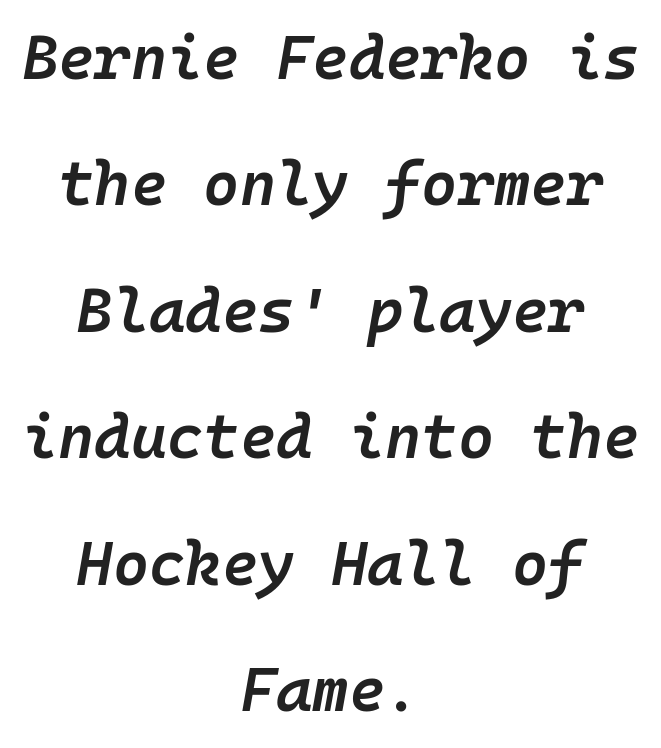
The image shows 62 px semibold type, italic (leaning right), monospaced; set centered, loose line spacing (2.04x), normal letter spacing, not underlined; low stroke contrast and a medium x-height.
